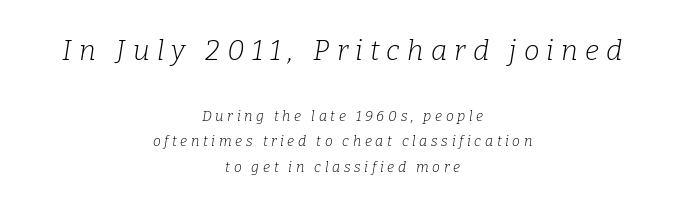
{"serif": "yes", "italic": "yes", "lean": "right", "slant_degrees": 9, "bold": "no", "weight": "light", "width": "normal", "stroke_contrast": "low", "x_height": "medium", "monospaced": "no", "underline": "no", "align": "center", "line_spacing_ratio": 1.83, "letter_spacing": "wide", "letter_spacing_em": 0.26, "larger_block": "first", "size_ratio": 2.0, "glyph_px": 28}
